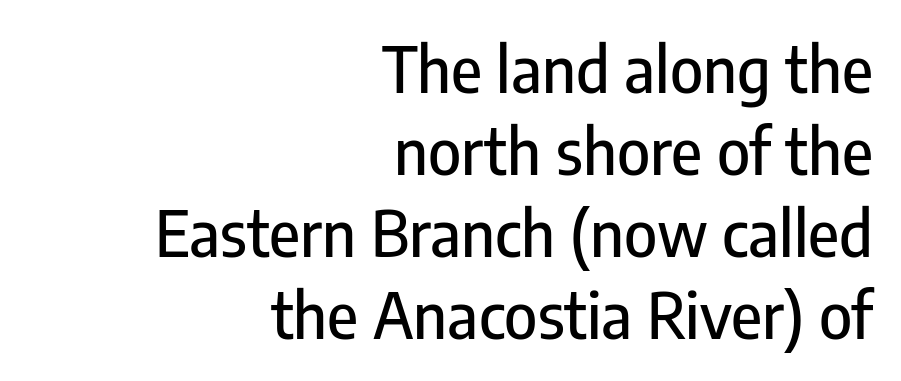
Underlining? Definitely not there. Every stem runs plumb, perpendicular to the baseline. Type style note: lacks serifs. Character widths vary here, with narrow letters taking less room than wide ones.
